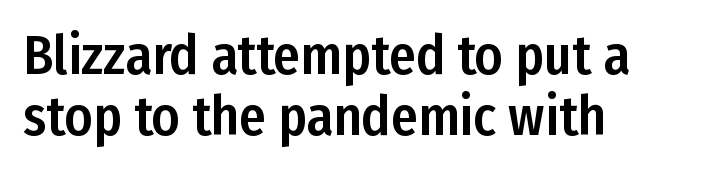
Q: Is the text italic (slanted)? A: No, it is upright.
Q: Is the typeface a serif or a sans-serif typeface? A: Sans-serif.
Q: Is the text underlined? A: No.
Q: How is the paragraph aligned? A: Left-aligned.
Q: Is the spacing between letters normal or unusually wide? A: Normal.
Q: Is the spacing between lines tight, normal or loose? A: Tight.
Q: Width (condensed, normal, or wide)? A: Condensed.
Q: Stroke contrast? A: Low.
Q: x-height? A: Medium.
Q: Monospaced? A: No.
